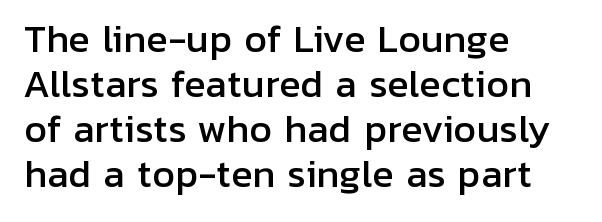
{"serif": "no", "italic": "no", "width": "normal", "stroke_contrast": "low", "x_height": "medium", "monospaced": "no", "underline": "no", "align": "left", "line_spacing": "normal", "line_spacing_ratio": 1.25, "letter_spacing": "normal", "letter_spacing_em": 0.0, "glyph_px": 36}
